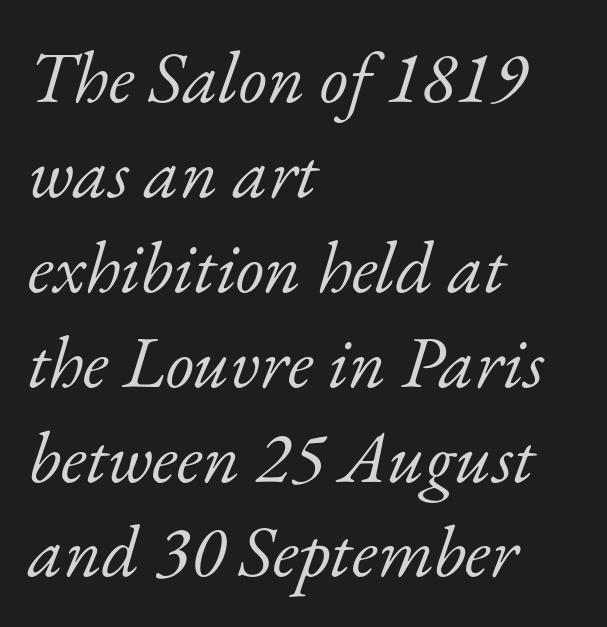
Q: Is the text bold? A: No.
Q: Is the text italic (slanted)? A: Yes, it leans right by about 17 degrees.
Q: Is the typeface a serif or a sans-serif typeface? A: Serif.
Q: Is the text underlined? A: No.
Q: How is the paragraph aligned? A: Left-aligned.
Q: Is the spacing between letters normal or unusually wide? A: Normal.
Q: Is the spacing between lines tight, normal or loose? A: Normal.
Q: Width (condensed, normal, or wide)? A: Normal.
Q: Stroke contrast? A: Low.
Q: x-height? A: Small.
Q: Monospaced? A: No.
